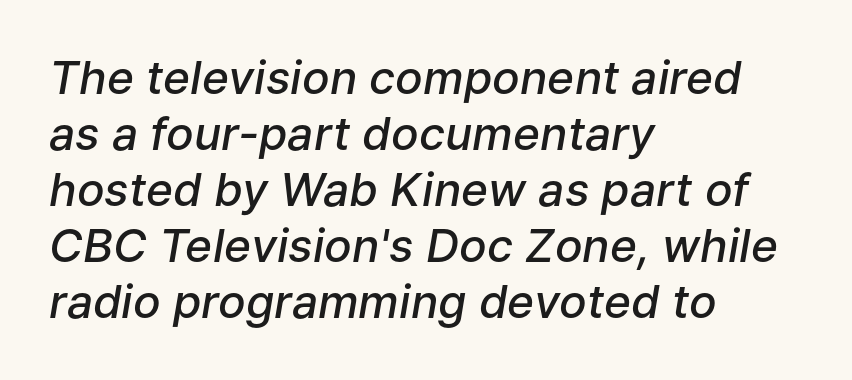
In CSS terms this would be text-align: left. Honestly, the letter spacing is just normal — you wouldn't notice it. Yep, that's italic — everything's leaning. The gap between lines stays unmarked. The passage shown is typed in a proportional face where columns would drift. A fair bit of extra ink — the face is semibold, not bold.
